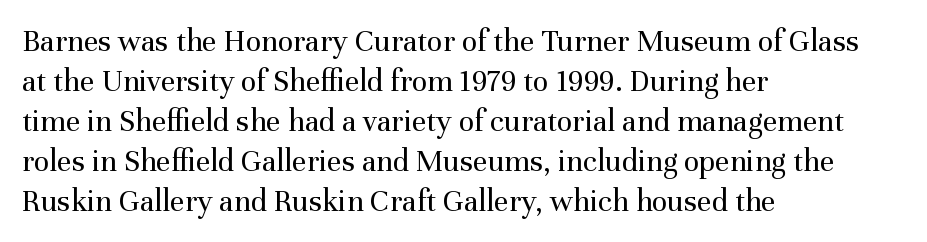
{"serif": "yes", "italic": "no", "bold": "no", "weight": "regular", "width": "normal", "stroke_contrast": "medium", "x_height": "medium", "monospaced": "no", "underline": "no", "align": "left", "line_spacing": "normal", "line_spacing_ratio": 1.25, "letter_spacing": "normal", "letter_spacing_em": 0.0, "glyph_px": 32}
